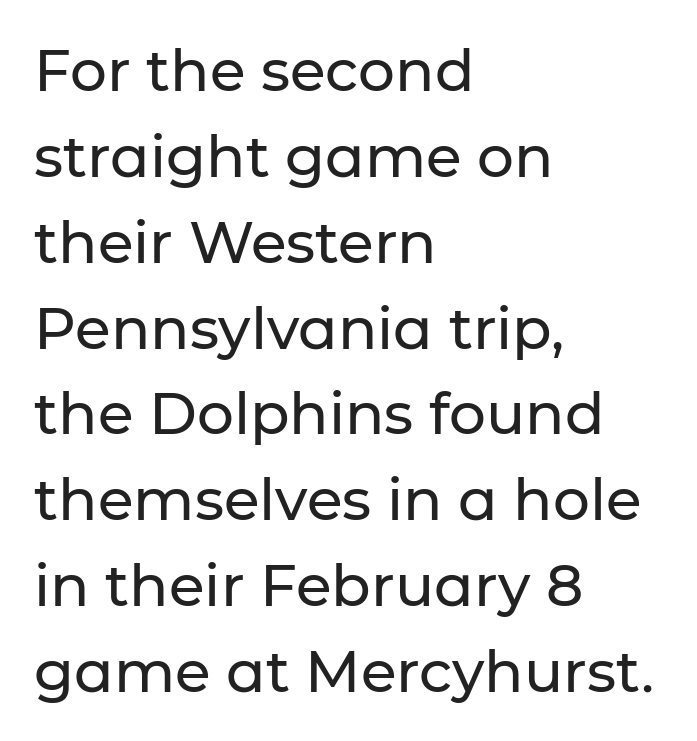
The image shows 58 px sans-serif type, upright; set left-aligned, normal line spacing (1.48x), normal letter spacing, not underlined; low stroke contrast and a medium x-height.
